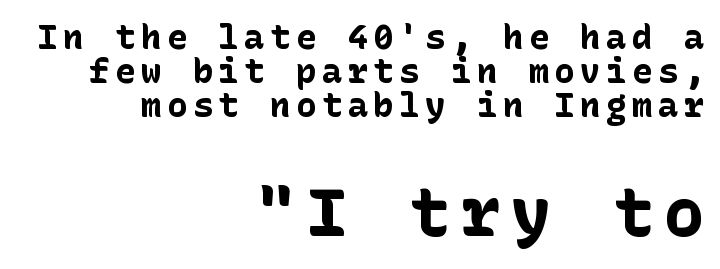
Q: Is the text bold? A: Yes.
Q: Is the text italic (slanted)? A: No, it is upright.
Q: Is the typeface a serif or a sans-serif typeface? A: Sans-serif.
Q: Is the text underlined? A: No.
Q: How is the paragraph aligned? A: Right-aligned.
Q: Is the spacing between lines tight, normal or loose? A: Tight.
Q: Which block of text is set in a larger size, the first (top) or the second (bottom)? A: The second (bottom) one.
Q: Width (condensed, normal, or wide)? A: Normal.
Q: Stroke contrast? A: Low.
Q: x-height? A: Medium.
